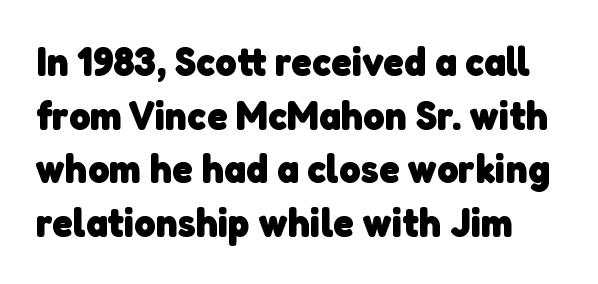
{"serif": "no", "bold": "yes", "weight": "heavy", "width": "normal", "stroke_contrast": "low", "x_height": "medium", "monospaced": "no", "underline": "no", "line_spacing": "normal", "line_spacing_ratio": 1.31, "letter_spacing": "normal", "letter_spacing_em": 0.0, "glyph_px": 41}
